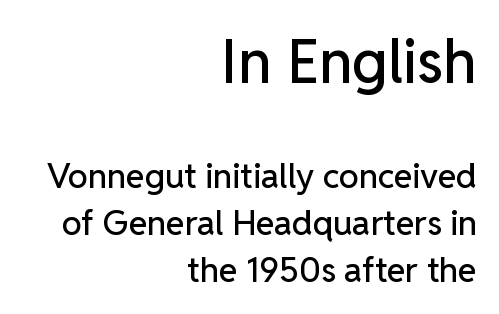
Q: Is the text italic (slanted)? A: No, it is upright.
Q: Is the typeface a serif or a sans-serif typeface? A: Sans-serif.
Q: Is the text underlined? A: No.
Q: How is the paragraph aligned? A: Right-aligned.
Q: Is the spacing between letters normal or unusually wide? A: Normal.
Q: Is the spacing between lines tight, normal or loose? A: Normal.
Q: Which block of text is set in a larger size, the first (top) or the second (bottom)? A: The first (top) one.
Q: Width (condensed, normal, or wide)? A: Normal.
Q: Stroke contrast? A: Low.
Q: x-height? A: Medium.
Q: Monospaced? A: No.
